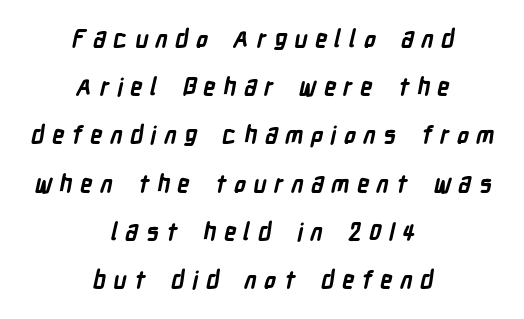
Baseline-to-baseline distance is far greater than the letter height. The horizontal fit of the characters is loose and conspicuously gappy. This is heavy type, rendered in bold. The passage is arranged like a title page — every line centered.
